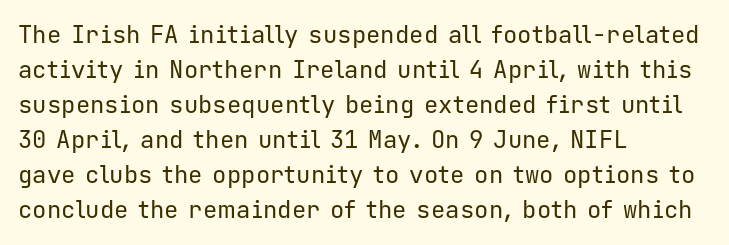
Q: Is the text bold? A: No.
Q: Is the text italic (slanted)? A: No, it is upright.
Q: Is the text underlined? A: No.
Q: How is the paragraph aligned? A: Left-aligned.
Q: Is the spacing between letters normal or unusually wide? A: Normal.
Q: Is the spacing between lines tight, normal or loose? A: Normal.
